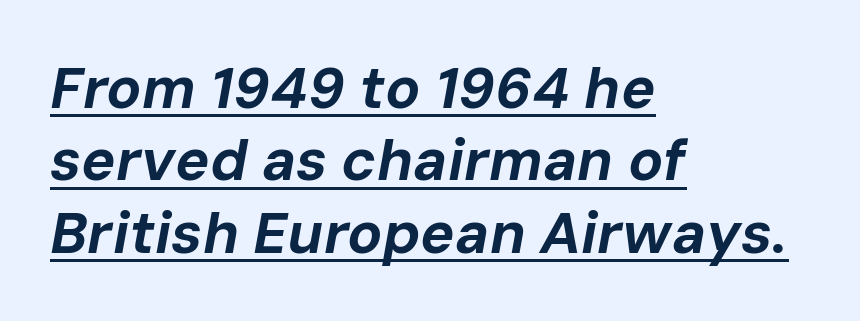
The image shows 58 px bold type, italic (leaning right); set left-aligned, normal line spacing (1.25x), normal letter spacing, underlined; low stroke contrast and a medium x-height.
